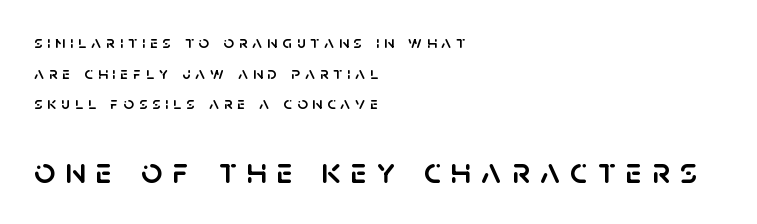
{"serif": "no", "italic": "no", "width": "normal", "stroke_contrast": "low", "x_height": "large", "monospaced": "no", "underline": "no", "align": "left", "line_spacing": "normal", "line_spacing_ratio": 1.7, "letter_spacing": "wide", "letter_spacing_em": 0.27, "larger_block": "second", "size_ratio": 2.06, "glyph_px": 37}
